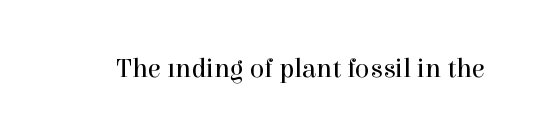
Q: Is the text bold? A: No.
Q: Is the text italic (slanted)? A: No, it is upright.
Q: Is the text underlined? A: No.
Q: Is the spacing between letters normal or unusually wide? A: Normal.
